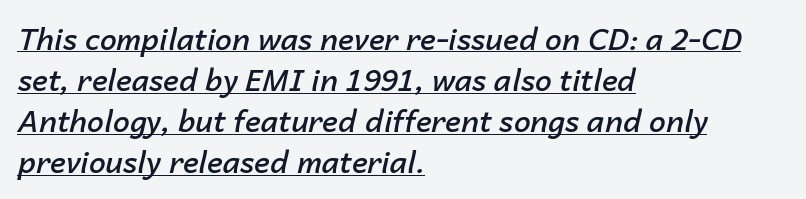
One-word summary of the alignment: left. Italic? Definitely — the glyphs are oblique. Check the space under the baseline: a stroke is drawn there. Does the leading feel generous? No, just average. Is this a fixed-width face? No — the glyphs have proportional, varying widths.
